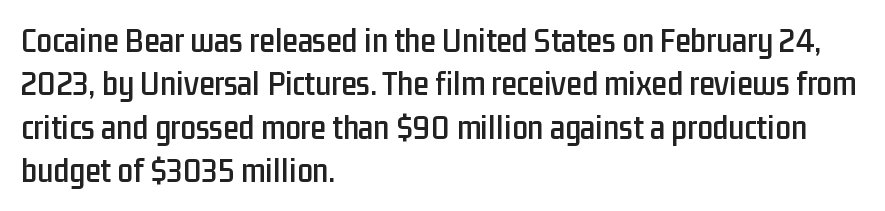
The image shows 35 px condensed sans-serif type, upright; set left-aligned, line spacing 1.24x, normal letter spacing, not underlined; low stroke contrast and a medium x-height.
